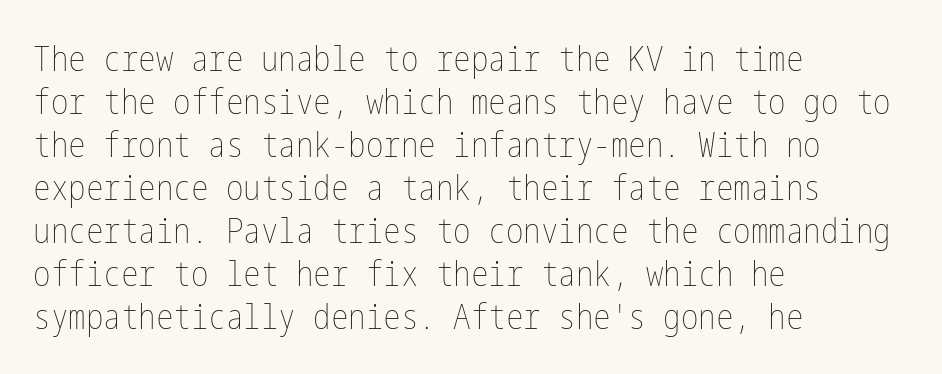
The image shows 35 px thin, condensed type, upright; set left-aligned, line spacing 1.23x, normal letter spacing, not underlined; low stroke contrast and a medium x-height.
